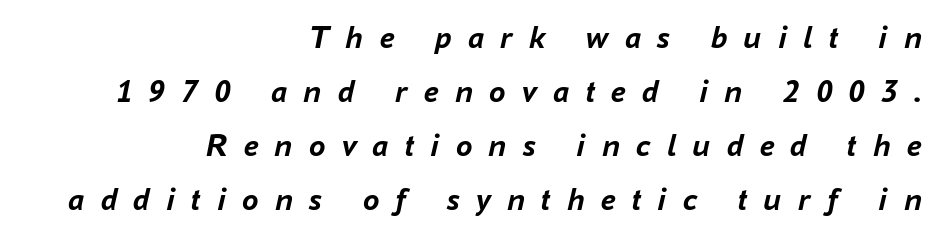
The face used here is proportionally spaced, like ordinary book or web type. Reading down the column, the eye jumps a familiar distance to each next line. The line texture is sparse and dotted thanks to wide tracking. The characters look thick and weighty, a clear bold.
